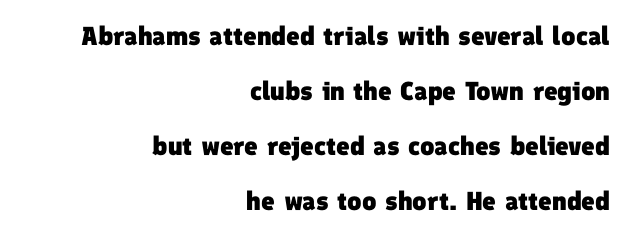
Q: Is the text bold? A: Yes.
Q: Is the text underlined? A: No.
Q: How is the paragraph aligned? A: Right-aligned.
Q: Is the spacing between letters normal or unusually wide? A: Normal.
Q: Is the spacing between lines tight, normal or loose? A: Loose.
